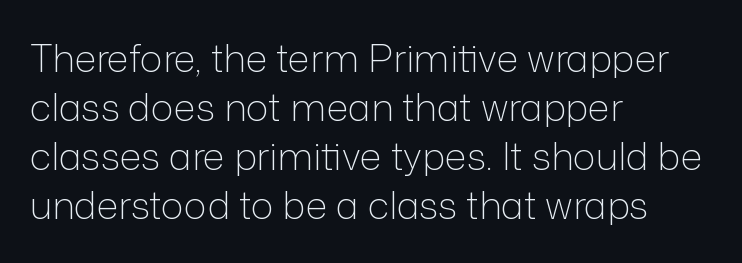
Every character sits straight up, as roman type does. The letters sit at their default tracking, neither squeezed nor spread. Visually the block forms a straight wall on the left and a jagged coastline on the right. This sample has the flowing, uneven cadence of proportional lettering.
